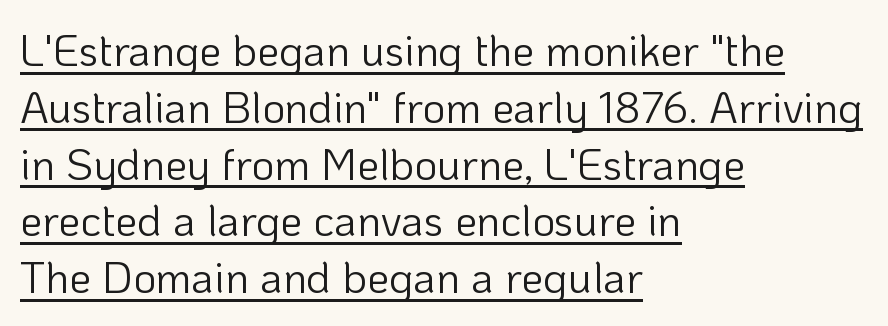
The image shows 44 px light sans-serif type, upright; set left-aligned, normal line spacing (1.29x), normal letter spacing, underlined; low stroke contrast and a medium x-height.
